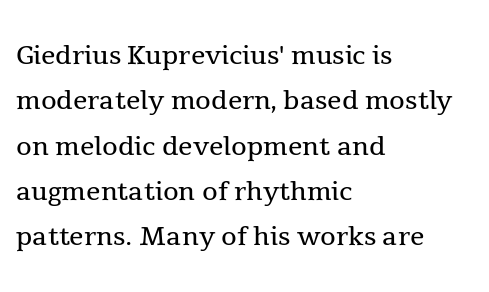
{"serif": "yes", "italic": "no", "bold": "no", "weight": "regular", "width": "normal", "x_height": "medium", "monospaced": "no", "underline": "no", "align": "left", "line_spacing": "normal", "line_spacing_ratio": 1.26, "letter_spacing": "normal", "letter_spacing_em": 0.0, "glyph_px": 36}
